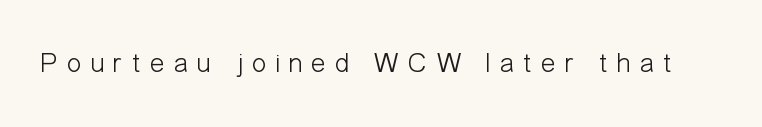
The image shows 28 px light, condensed sans-serif type, upright; set unusually wide letter spacing (+0.31 em), not underlined; low stroke contrast and a medium x-height.
